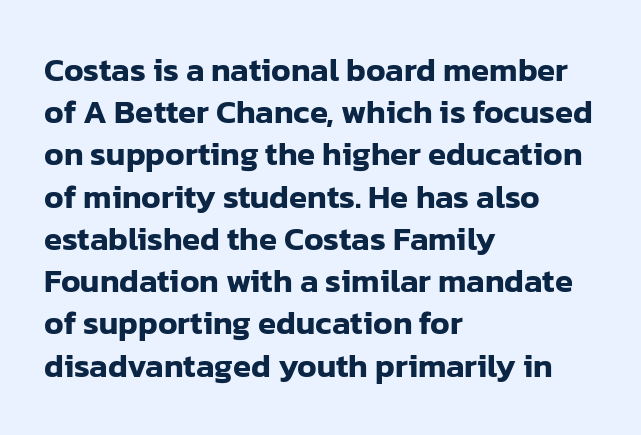
Q: Is the text italic (slanted)? A: No, it is upright.
Q: Is the typeface a serif or a sans-serif typeface? A: Sans-serif.
Q: Is the text underlined? A: No.
Q: How is the paragraph aligned? A: Left-aligned.
Q: Is the spacing between letters normal or unusually wide? A: Normal.
Q: Is the spacing between lines tight, normal or loose? A: Normal.
Q: Width (condensed, normal, or wide)? A: Normal.
Q: Stroke contrast? A: Low.
Q: x-height? A: Medium.
Q: Monospaced? A: No.
